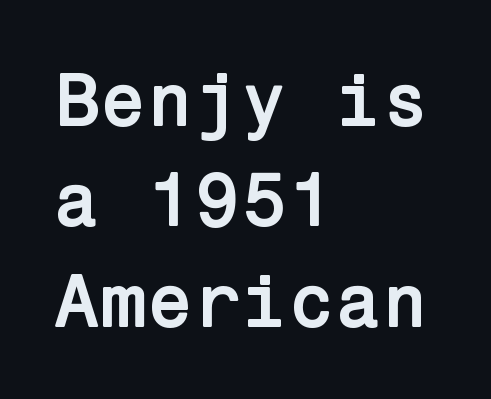
In terms of posture, this sample is upright. Glance below the letters and you will spot only blank space. Students, this is bold: see how much ink each stroke carries. The letters sit at their default tracking, neither squeezed nor spread.
